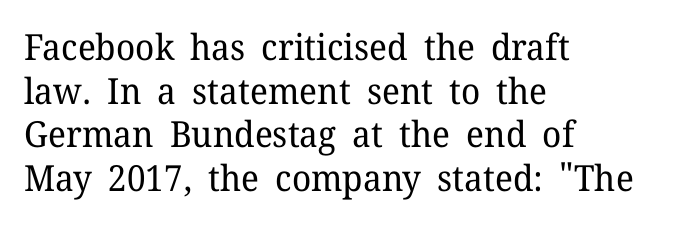
Q: Is the text bold? A: No.
Q: Is the text italic (slanted)? A: No, it is upright.
Q: Is the typeface a serif or a sans-serif typeface? A: Serif.
Q: Is the text underlined? A: No.
Q: How is the paragraph aligned? A: Left-aligned.
Q: Is the spacing between letters normal or unusually wide? A: Normal.
Q: Width (condensed, normal, or wide)? A: Normal.
Q: Stroke contrast? A: Low.
Q: x-height? A: Medium.
Q: Monospaced? A: No.
